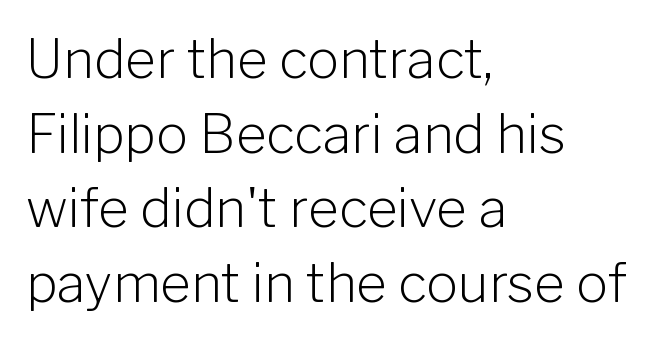
Q: Is the text bold? A: No.
Q: Is the text italic (slanted)? A: No, it is upright.
Q: Is the typeface a serif or a sans-serif typeface? A: Sans-serif.
Q: Is the text underlined? A: No.
Q: How is the paragraph aligned? A: Left-aligned.
Q: Is the spacing between letters normal or unusually wide? A: Normal.
Q: Is the spacing between lines tight, normal or loose? A: Normal.
Q: Width (condensed, normal, or wide)? A: Normal.
Q: Stroke contrast? A: Low.
Q: x-height? A: Medium.
Q: Monospaced? A: No.
